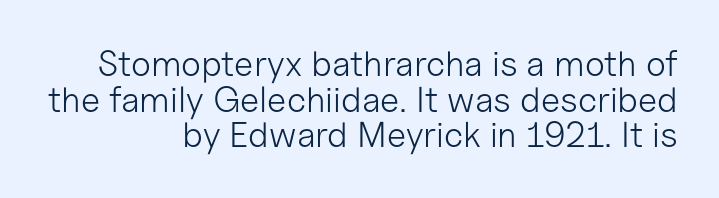
The image shows 36 px light sans-serif type, upright; set right-aligned, tight line spacing (0.99x), normal letter spacing, not underlined; low stroke contrast and a medium x-height.
